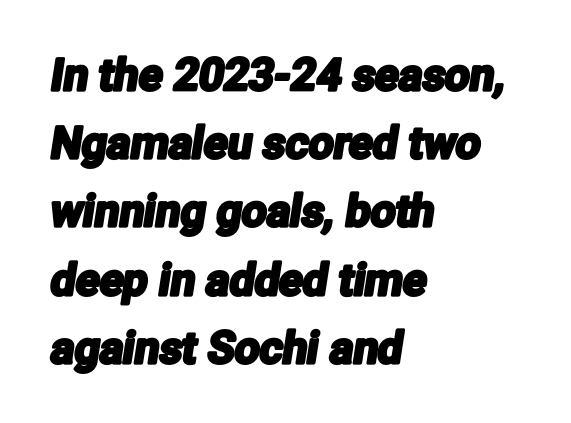
The image shows 44 px condensed sans-serif type; set left-aligned, normal line spacing (1.55x), normal letter spacing, not underlined; low stroke contrast and a medium x-height.
